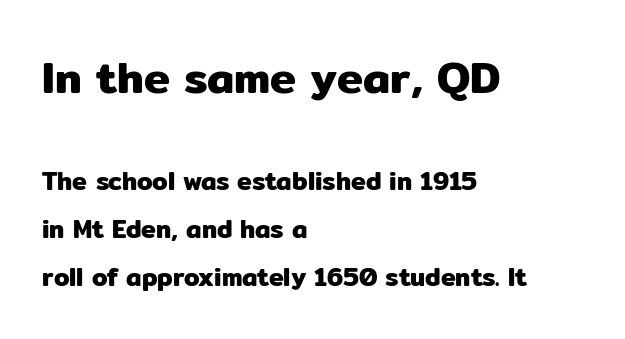
You could not count columns in this text — the font is proportionally spaced. The passage shown has conventional tracking throughout. Block one is the big one; block two sits smaller underneath. Tall strokes in this sample are plumb rather than angled. The lines are spread far apart with generous leading.
